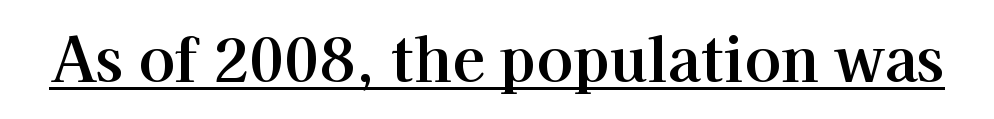
Q: Is the text italic (slanted)? A: No, it is upright.
Q: Is the typeface a serif or a sans-serif typeface? A: Serif.
Q: Is the text underlined? A: Yes.
Q: Is the spacing between letters normal or unusually wide? A: Normal.
Q: Width (condensed, normal, or wide)? A: Normal.
Q: Stroke contrast? A: High.
Q: x-height? A: Medium.
Q: Monospaced? A: No.
